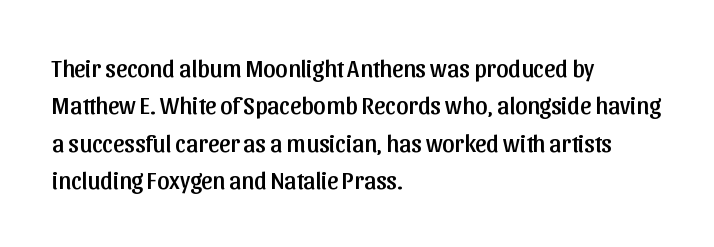
Q: Is the text italic (slanted)? A: No, it is upright.
Q: Is the text underlined? A: No.
Q: How is the paragraph aligned? A: Left-aligned.
Q: Is the spacing between letters normal or unusually wide? A: Normal.
Q: Is the spacing between lines tight, normal or loose? A: Normal.
